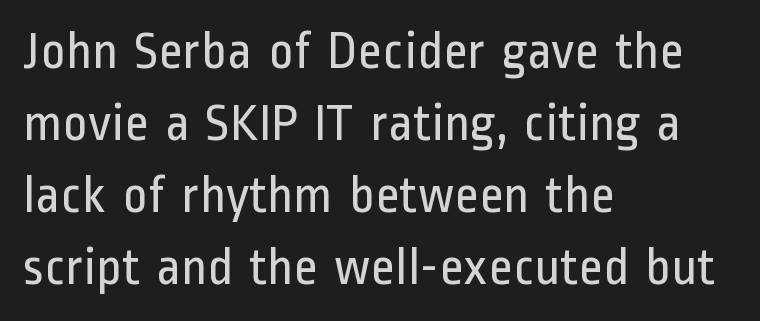
The image shows 53 px regular-weight, condensed sans-serif type, upright; set left-aligned, normal line spacing (1.36x), normal letter spacing, not underlined; low stroke contrast and a medium x-height.
